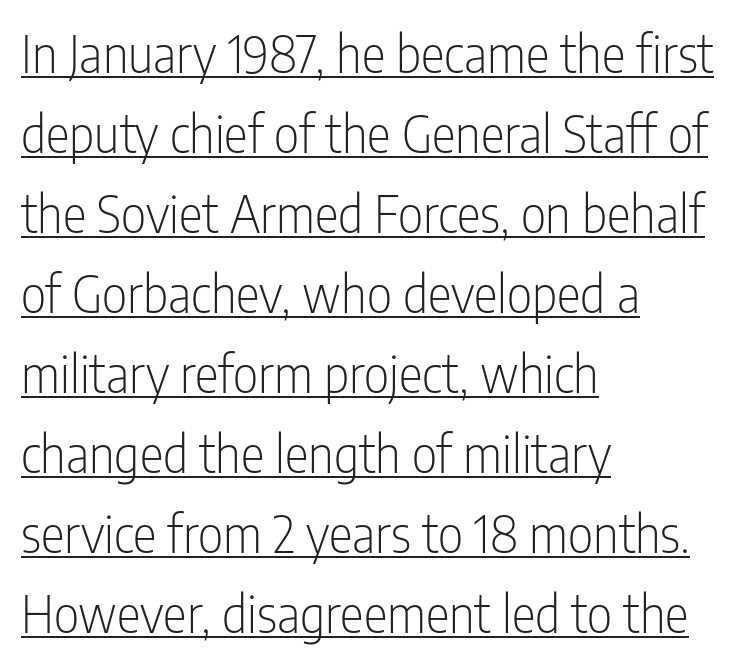
Q: Is the text bold? A: No.
Q: Is the text italic (slanted)? A: No, it is upright.
Q: Is the typeface a serif or a sans-serif typeface? A: Sans-serif.
Q: Is the text underlined? A: Yes.
Q: How is the paragraph aligned? A: Left-aligned.
Q: Is the spacing between letters normal or unusually wide? A: Normal.
Q: Is the spacing between lines tight, normal or loose? A: Normal.
Q: Width (condensed, normal, or wide)? A: Condensed.
Q: Stroke contrast? A: Low.
Q: x-height? A: Medium.
Q: Monospaced? A: No.
